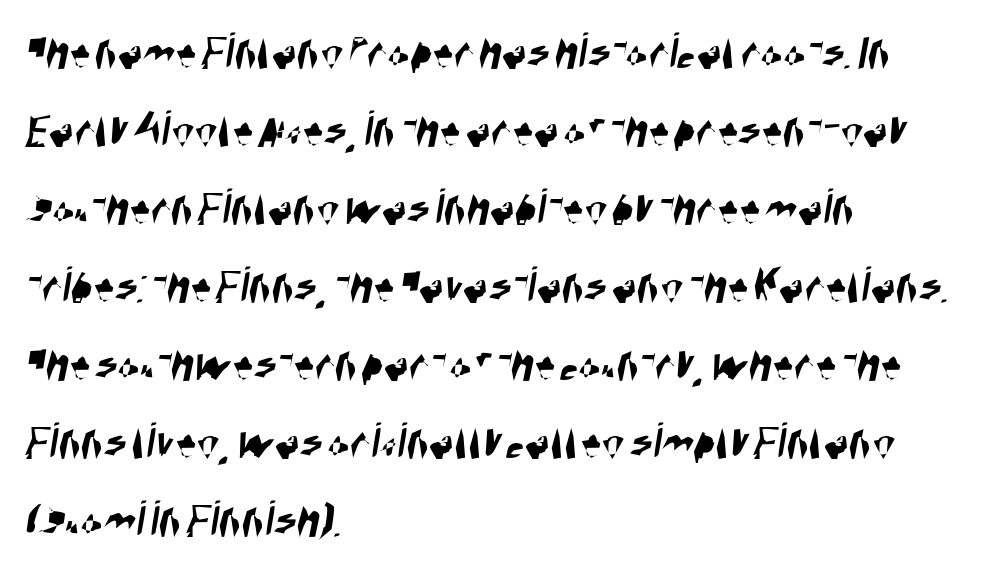
The image shows 52 px condensed sans-serif type; set left-aligned, normal line spacing (1.5x), normal letter spacing, not underlined; high stroke contrast and a large x-height.
